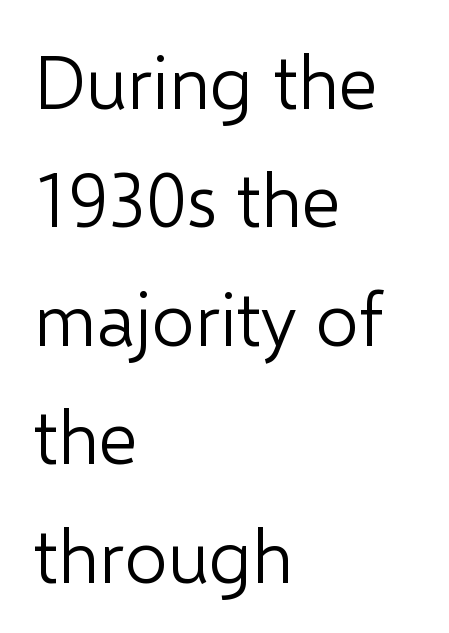
{"serif": "no", "italic": "no", "bold": "no", "weight": "light", "width": "normal", "stroke_contrast": "low", "x_height": "medium", "monospaced": "no", "underline": "no", "align": "left", "line_spacing": "normal", "line_spacing_ratio": 1.58, "letter_spacing": "normal", "letter_spacing_em": 0.0, "glyph_px": 75}
